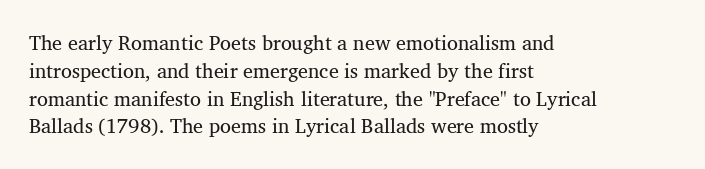
Q: Is the text bold? A: No.
Q: Is the text italic (slanted)? A: No, it is upright.
Q: Is the text underlined? A: No.
Q: How is the paragraph aligned? A: Left-aligned.
Q: Is the spacing between letters normal or unusually wide? A: Normal.
Q: Is the spacing between lines tight, normal or loose? A: Normal.
